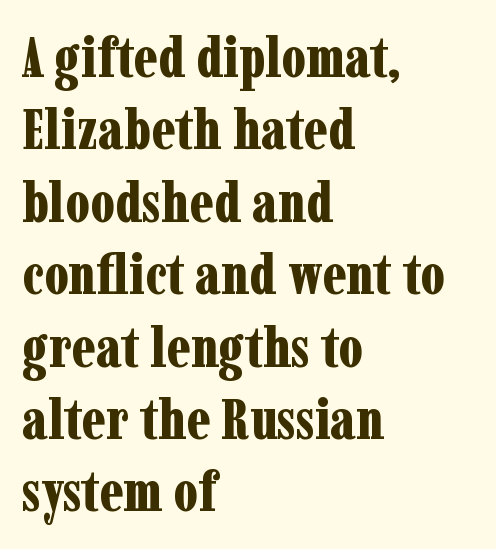
{"serif": "yes", "italic": "no", "bold": "yes", "weight": "bold", "width": "condensed", "stroke_contrast": "low", "x_height": "medium", "monospaced": "no", "underline": "no", "align": "left", "line_spacing": "normal", "line_spacing_ratio": 1.27, "letter_spacing": "normal", "letter_spacing_em": 0.0, "glyph_px": 57}
